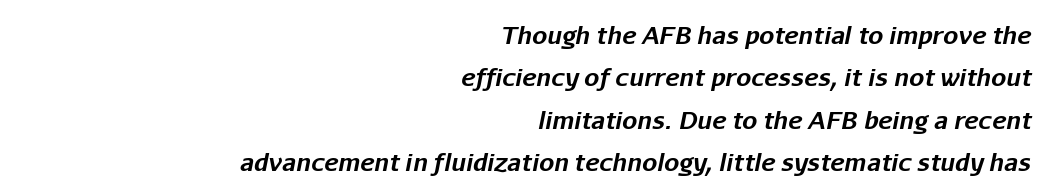
{"italic": "yes", "lean": "right", "slant_degrees": 11, "bold": "yes", "underline": "no", "align": "right", "line_spacing_ratio": 1.77, "letter_spacing": "normal", "letter_spacing_em": 0.0, "glyph_px": 24}
